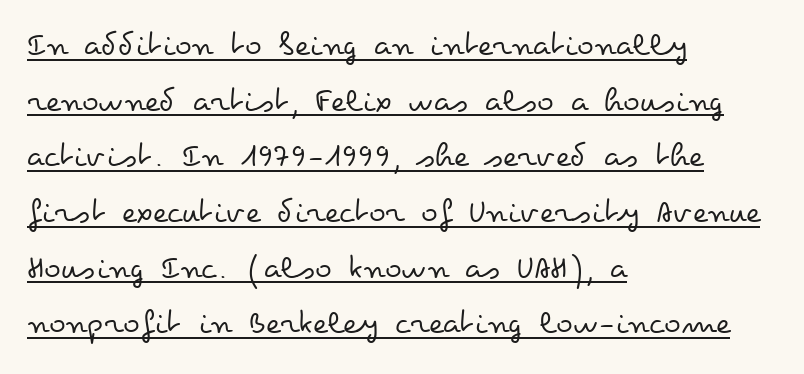
Weight: not bold — regular or lighter. Regular leading. Is there an underline? Yes — a line sits under the letters. Does the lettering tilt? It doesn't — this is upright. Do the characters align in a grid? No, the font is proportional.
